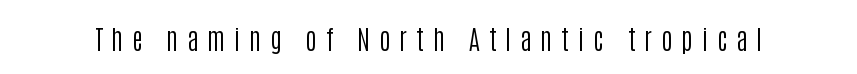
{"italic": "no", "bold": "no", "underline": "no", "letter_spacing": "wide", "letter_spacing_em": 0.33, "glyph_px": 27}
